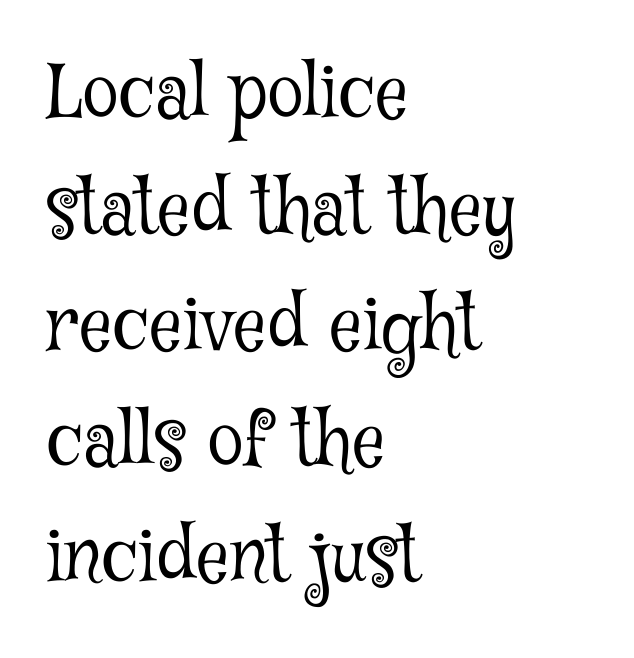
The image shows 73 px light, condensed serif type, upright; set left-aligned, normal line spacing (1.59x), normal letter spacing, not underlined; low stroke contrast and a medium x-height.
